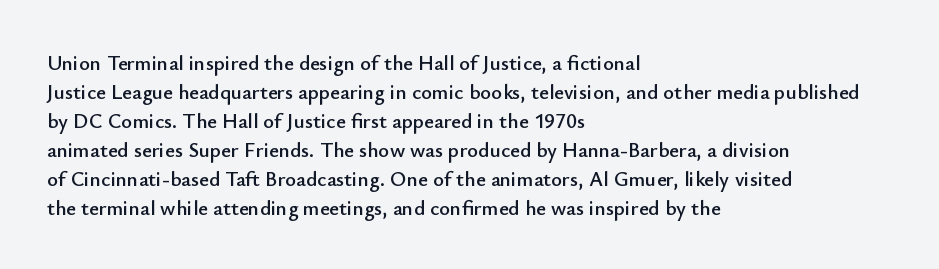
Does the leading feel generous? No, just average. Nobody touched the tracking dial on this one. This is the regular roman posture of the typeface. Visually the block forms a straight wall on the left and a jagged coastline on the right.
